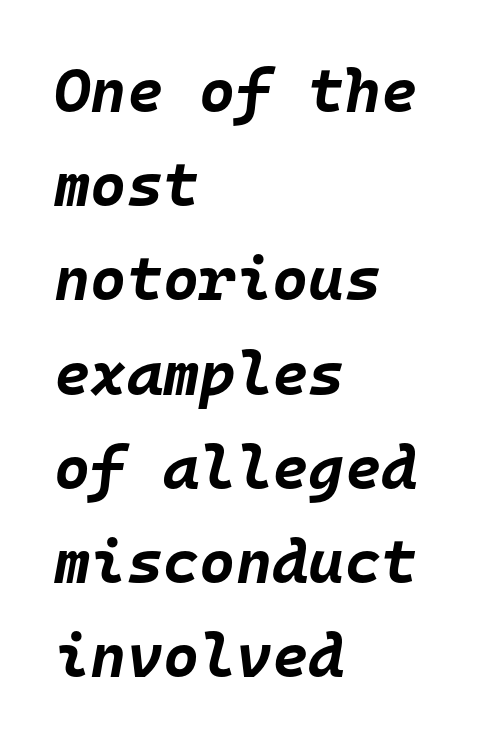
{"italic": "yes", "lean": "right", "slant_degrees": 10, "bold": "yes", "weight": "bold", "width": "normal", "stroke_contrast": "low", "x_height": "large", "monospaced": "yes", "underline": "no", "align": "left", "line_spacing": "normal", "line_spacing_ratio": 1.52, "letter_spacing": "normal", "letter_spacing_em": 0.0, "glyph_px": 62}
